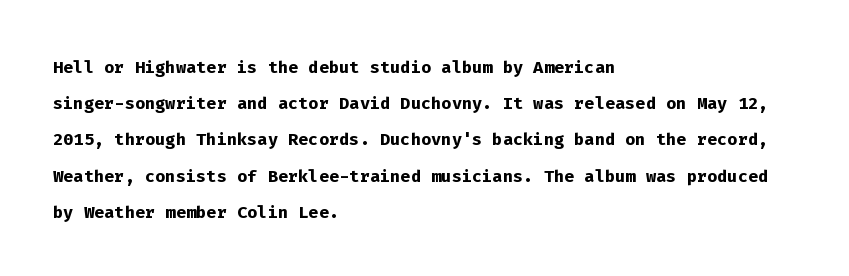
The vertical gap from one line to the next is medium. In terms of posture, this sample is upright. Look at the stroke-to-counter ratio: heavy, a bold. Clear beneath every line of the passage. Casual observation: everything's shoved over to the left. You could call the tracking neutral — neither tight nor loose.
